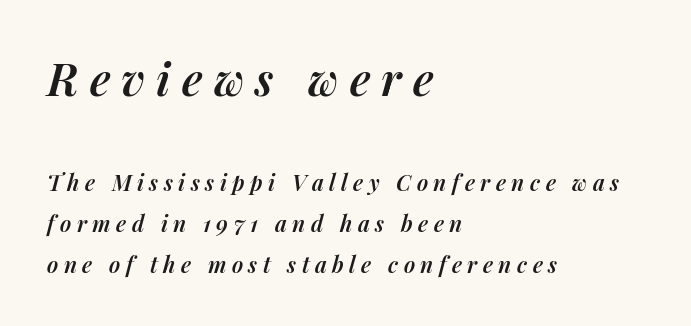
The space directly below the letters is spotless. Varying glyph widths throughout — classic text-font behaviour. The rag falls on the right side of this text block. The face used here has a pronounced slope to its letters.
